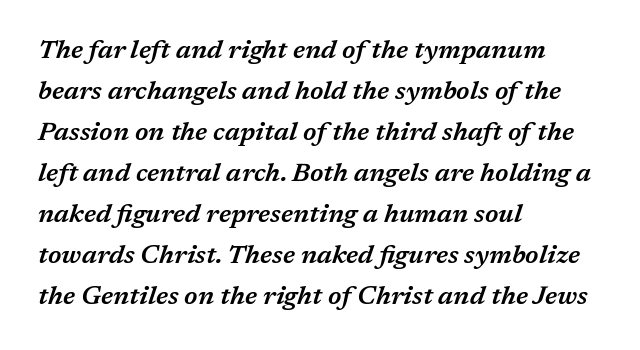
The image shows 26 px text type, italic (leaning right); set left-aligned, normal line spacing (1.58x), normal letter spacing, not underlined.
